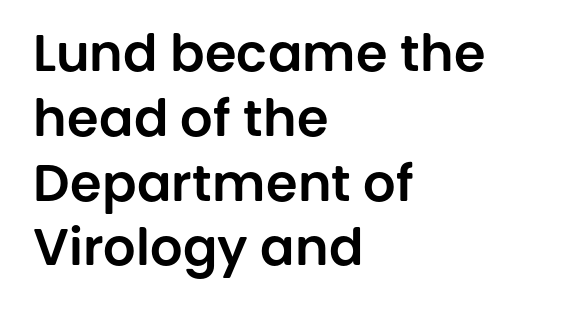
Note the varied advance widths — an 'i' is clearly narrower than an 'm'. A clean baseline with only descenders dipping below it. Here the glyphs are tracked normally, forming tight word shapes. A classic flush-left, rag-right setting is used for this passage.
